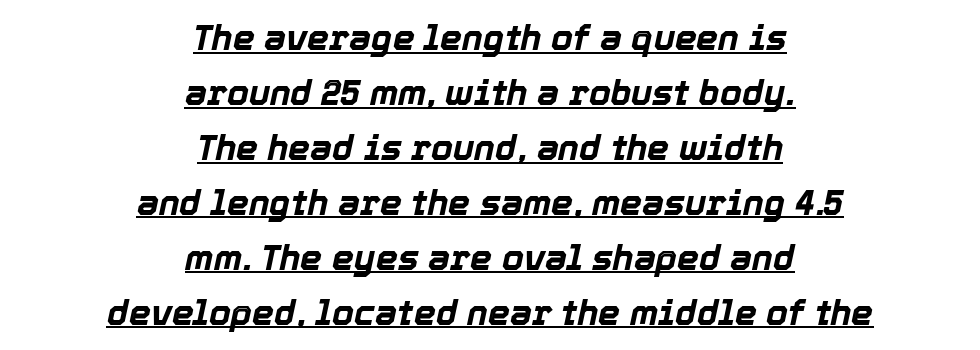
The image shows 35 px bold type, italic (leaning right); set centered, normal line spacing (1.57x), normal letter spacing, underlined; a medium x-height.
